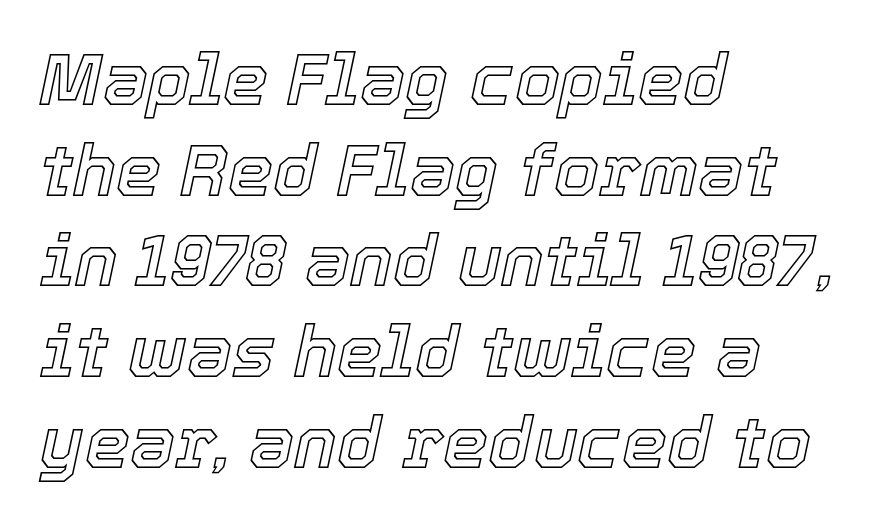
Q: Is the text italic (slanted)? A: Yes, it leans right by about 12 degrees.
Q: Is the text underlined? A: No.
Q: How is the paragraph aligned? A: Left-aligned.
Q: Is the spacing between letters normal or unusually wide? A: Normal.
Q: Is the spacing between lines tight, normal or loose? A: Normal.
Q: Width (condensed, normal, or wide)? A: Normal.
Q: x-height? A: Medium.
Q: Monospaced? A: No.
